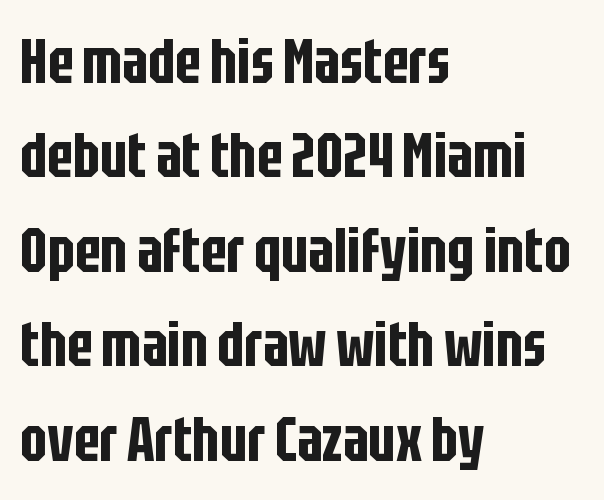
Q: Is the text italic (slanted)? A: No, it is upright.
Q: Is the typeface a serif or a sans-serif typeface? A: Sans-serif.
Q: Is the text underlined? A: No.
Q: How is the paragraph aligned? A: Left-aligned.
Q: Is the spacing between letters normal or unusually wide? A: Normal.
Q: Is the spacing between lines tight, normal or loose? A: Normal.
Q: Width (condensed, normal, or wide)? A: Condensed.
Q: Stroke contrast? A: Low.
Q: x-height? A: Large.
Q: Monospaced? A: No.
